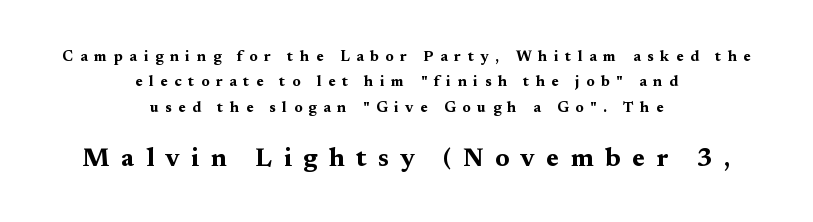
{"italic": "no", "bold": "yes", "underline": "no", "align": "center", "line_spacing": "normal", "line_spacing_ratio": 1.69, "letter_spacing": "wide", "letter_spacing_em": 0.44, "larger_block": "second", "size_ratio": 1.73, "glyph_px": 26}
